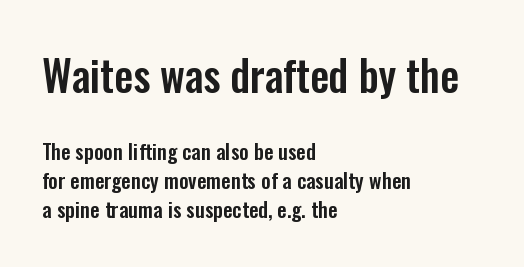
{"serif": "no", "italic": "no", "width": "condensed", "stroke_contrast": "low", "x_height": "medium", "monospaced": "no", "underline": "no", "align": "left", "line_spacing": "normal", "line_spacing_ratio": 1.38, "letter_spacing": "normal", "letter_spacing_em": 0.0, "larger_block": "first", "size_ratio": 2.0, "glyph_px": 42}
